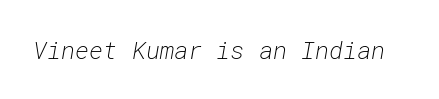
{"italic": "yes", "lean": "right", "slant_degrees": 10, "bold": "no", "underline": "no", "letter_spacing": "normal", "letter_spacing_em": 0.0, "glyph_px": 24}
